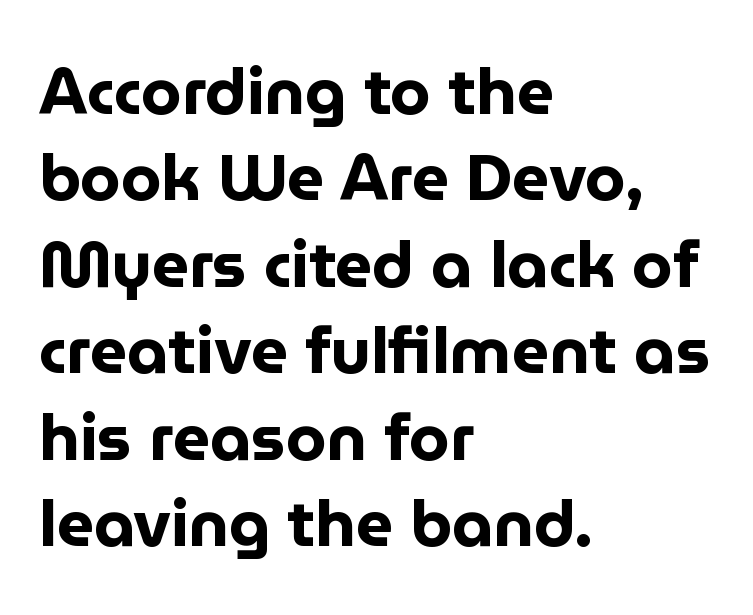
Is this a fixed-width face? No — the glyphs have proportional, varying widths. There is no visible air inserted between adjacent glyphs. Set as a true bold cut, around the 700 mark. Any mark beneath the type? The region is blank. Unlike italic type, these characters show no tilt at all. The text was rendered using a sans face with plain stroke endings.
